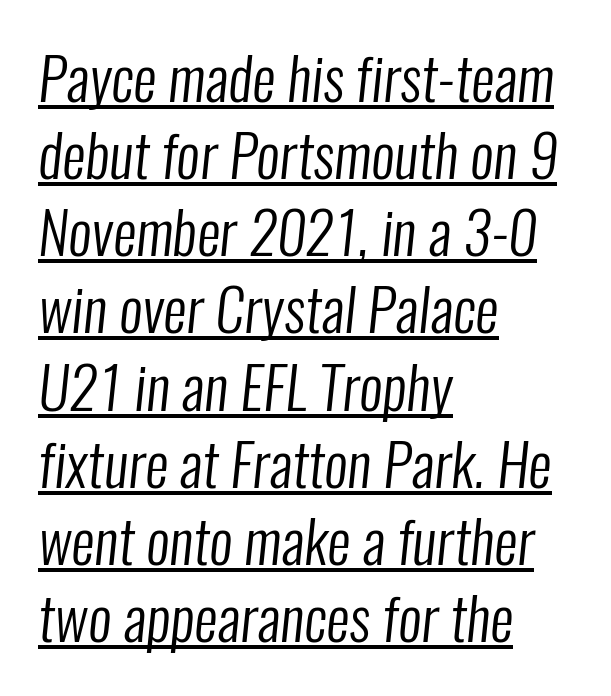
Q: Is the text bold? A: No.
Q: Is the typeface a serif or a sans-serif typeface? A: Sans-serif.
Q: Is the text underlined? A: Yes.
Q: How is the paragraph aligned? A: Left-aligned.
Q: Is the spacing between letters normal or unusually wide? A: Normal.
Q: Is the spacing between lines tight, normal or loose? A: Normal.
Q: Width (condensed, normal, or wide)? A: Condensed.
Q: Stroke contrast? A: Low.
Q: x-height? A: Medium.
Q: Monospaced? A: No.
